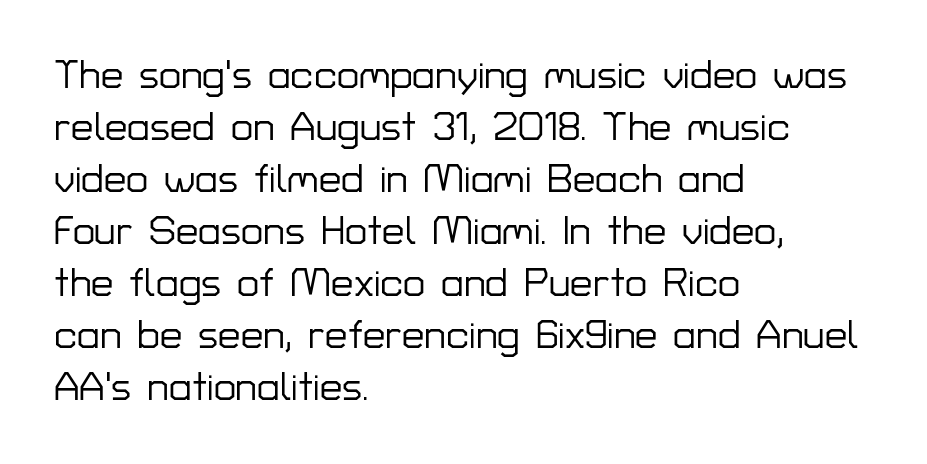
{"serif": "no", "italic": "no", "width": "normal", "stroke_contrast": "low", "x_height": "medium", "monospaced": "no", "underline": "no", "align": "left", "line_spacing": "normal", "line_spacing_ratio": 1.3, "letter_spacing": "normal", "letter_spacing_em": 0.0, "glyph_px": 40}
